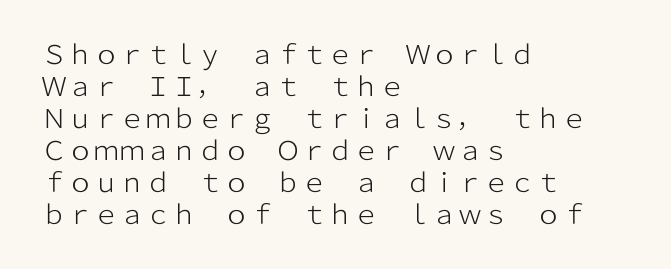
The image shows 26 px text type, upright; set left-aligned, line spacing 1.23x, normal letter spacing, not underlined.
